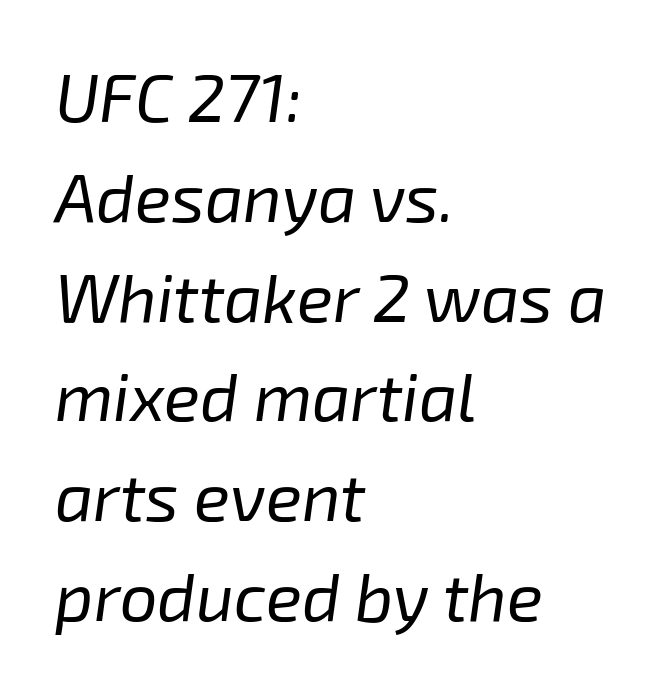
{"italic": "yes", "lean": "right", "slant_degrees": 8, "bold": "no", "weight": "regular", "width": "normal", "stroke_contrast": "low", "x_height": "medium", "monospaced": "no", "underline": "no", "align": "left", "line_spacing": "normal", "line_spacing_ratio": 1.49, "letter_spacing": "normal", "letter_spacing_em": 0.0, "glyph_px": 67}
